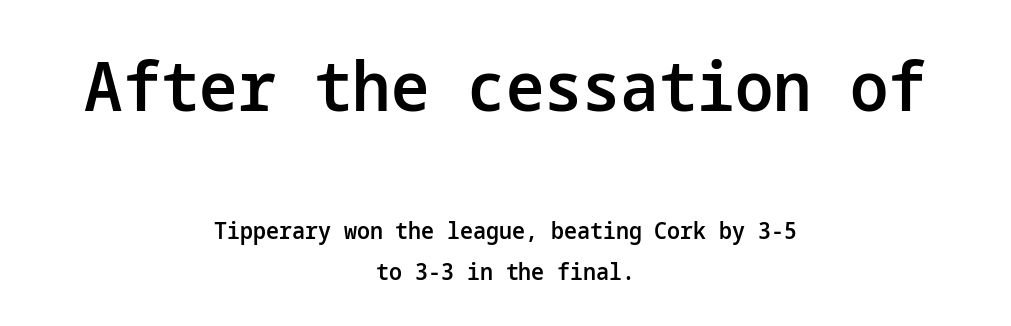
The image shows 68 px semibold sans-serif type, upright; set centered, line spacing 1.79x, normal letter spacing, not underlined; the first (top) block is 2.96x larger; low stroke contrast and a medium x-height.
